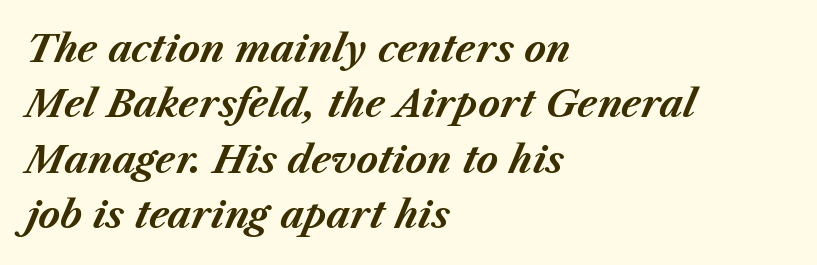
Q: Is the text bold? A: Yes.
Q: Is the text italic (slanted)? A: Yes, it leans right by about 23 degrees.
Q: Is the text underlined? A: No.
Q: How is the paragraph aligned? A: Left-aligned.
Q: Is the spacing between letters normal or unusually wide? A: Normal.
Q: Is the spacing between lines tight, normal or loose? A: Normal.
Q: Width (condensed, normal, or wide)? A: Normal.
Q: Stroke contrast? A: Medium.
Q: x-height? A: Medium.
Q: Monospaced? A: No.
